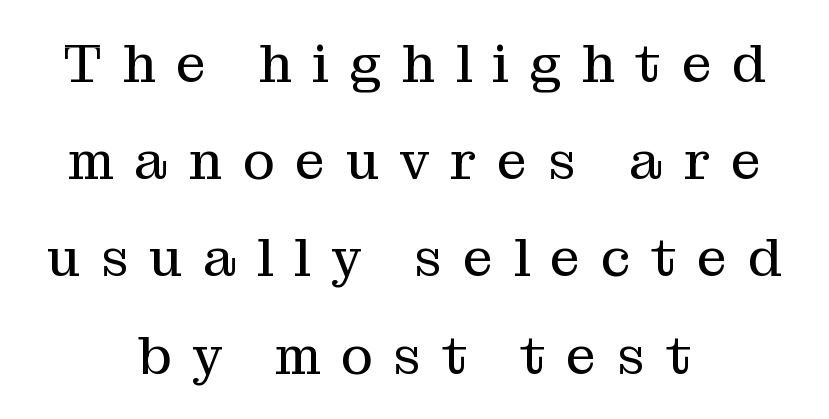
Is there any slant? The stems are plumb. Unmarked baselines from the first word to the last. The weight would be labelled regular, book, light, or lighter still. Spacing verdict: proportional, widths tailored to each character. The rendering shows small feet on the letterforms — a serif design. Short and long lines alike share a common midpoint.
